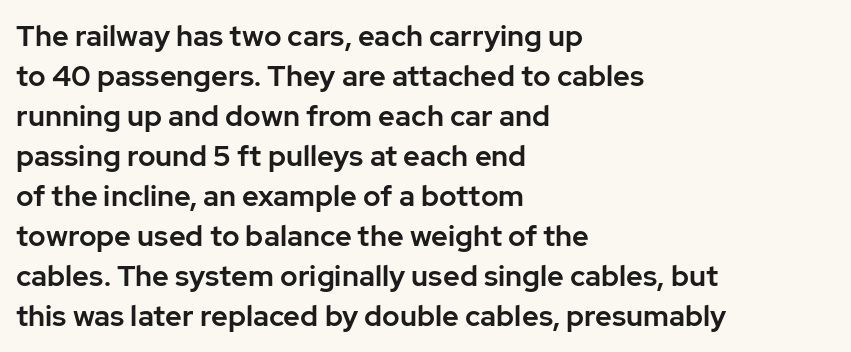
{"serif": "no", "italic": "no", "width": "normal", "stroke_contrast": "low", "x_height": "medium", "monospaced": "no", "underline": "no", "align": "left", "line_spacing": "normal", "line_spacing_ratio": 1.38, "letter_spacing": "normal", "letter_spacing_em": 0.0, "glyph_px": 29}
